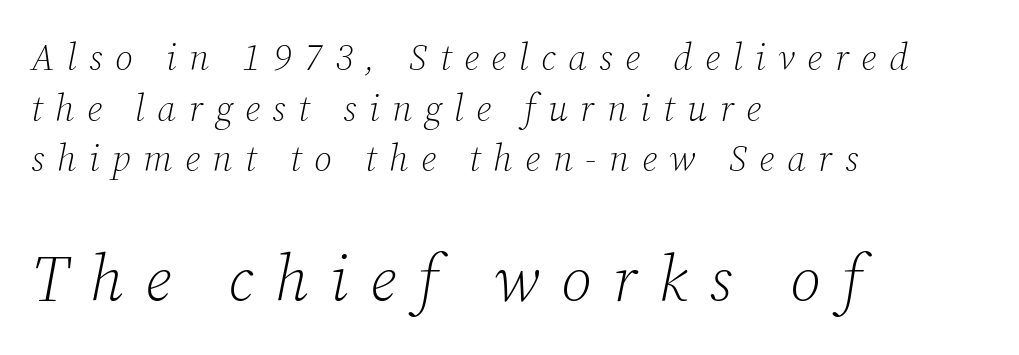
Q: Is the text bold? A: No.
Q: Is the text italic (slanted)? A: Yes, it leans right by about 12 degrees.
Q: Is the typeface a serif or a sans-serif typeface? A: Serif.
Q: Is the text underlined? A: No.
Q: How is the paragraph aligned? A: Left-aligned.
Q: Is the spacing between letters normal or unusually wide? A: Unusually wide.
Q: Is the spacing between lines tight, normal or loose? A: Normal.
Q: Which block of text is set in a larger size, the first (top) or the second (bottom)? A: The second (bottom) one.
Q: Width (condensed, normal, or wide)? A: Normal.
Q: Stroke contrast? A: Low.
Q: x-height? A: Medium.
Q: Monospaced? A: No.
